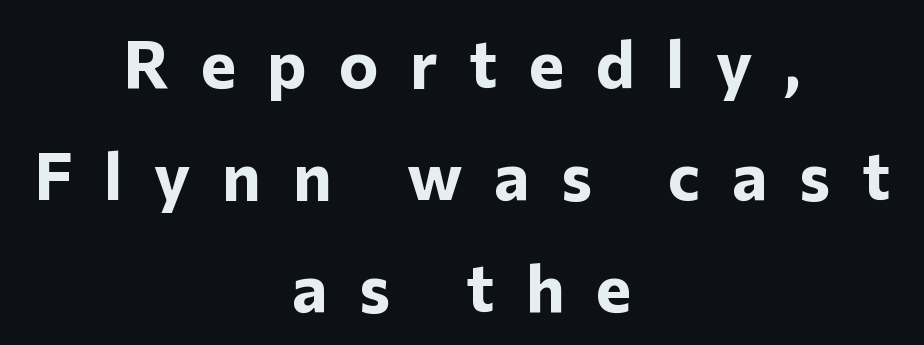
Each letter's strokes conclude bluntly, with no projecting serifs. Thick stems and heavy bowls — unmistakably bold. Character widths vary here, with narrow letters taking less room than wide ones. The baseline area is clear.
